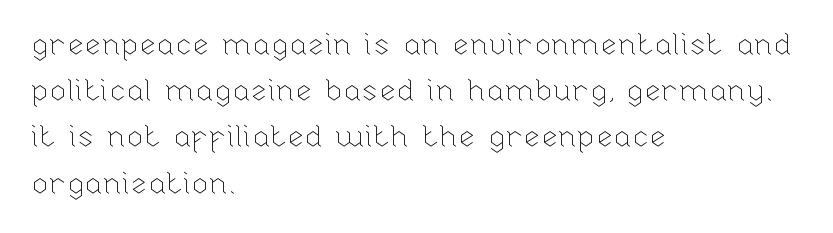
Q: Is the text bold? A: No.
Q: Is the text italic (slanted)? A: No, it is upright.
Q: Is the text underlined? A: No.
Q: How is the paragraph aligned? A: Left-aligned.
Q: Is the spacing between letters normal or unusually wide? A: Normal.
Q: Is the spacing between lines tight, normal or loose? A: Normal.
Q: Width (condensed, normal, or wide)? A: Normal.
Q: Stroke contrast? A: Low.
Q: x-height? A: Medium.
Q: Monospaced? A: No.
